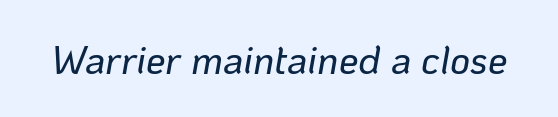
Q: Is the text italic (slanted)? A: Yes, it leans right by about 10 degrees.
Q: Is the text underlined? A: No.
Q: Is the spacing between letters normal or unusually wide? A: Normal.
Q: Width (condensed, normal, or wide)? A: Normal.
Q: Stroke contrast? A: Low.
Q: x-height? A: Medium.
Q: Monospaced? A: No.
